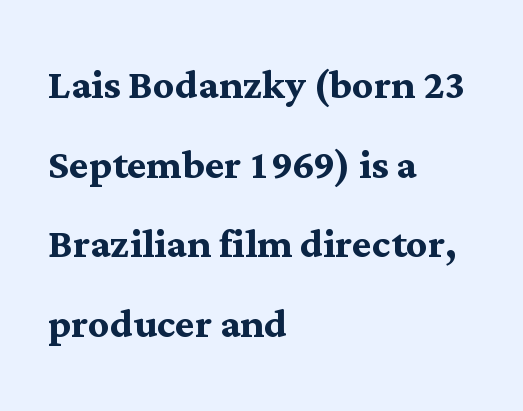
Q: Is the text bold? A: Yes.
Q: Is the text italic (slanted)? A: No, it is upright.
Q: Is the typeface a serif or a sans-serif typeface? A: Serif.
Q: Is the text underlined? A: No.
Q: How is the paragraph aligned? A: Left-aligned.
Q: Is the spacing between letters normal or unusually wide? A: Normal.
Q: Is the spacing between lines tight, normal or loose? A: Normal.
Q: Width (condensed, normal, or wide)? A: Normal.
Q: Stroke contrast? A: Medium.
Q: x-height? A: Medium.
Q: Monospaced? A: No.
